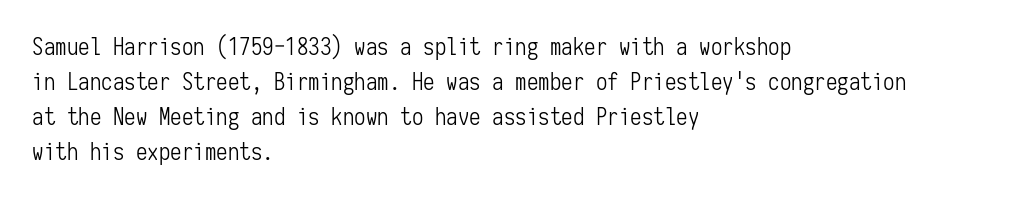
{"italic": "no", "bold": "no", "underline": "no", "align": "left", "line_spacing": "normal", "line_spacing_ratio": 1.52, "letter_spacing": "normal", "letter_spacing_em": 0.0, "glyph_px": 23}
